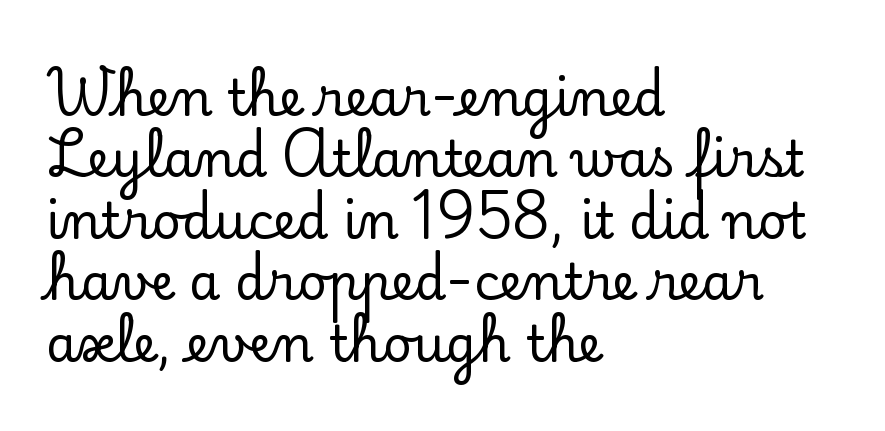
The rag falls on the right side of this text block. You can tell from the footed stems that serif type was used. Compared with typical body copy, the letter spacing here is the same. Looks like regular typesetting: each glyph gets only the width it needs. The string is rendered with underlining switched off. The specimen reads as upright at a glance.
